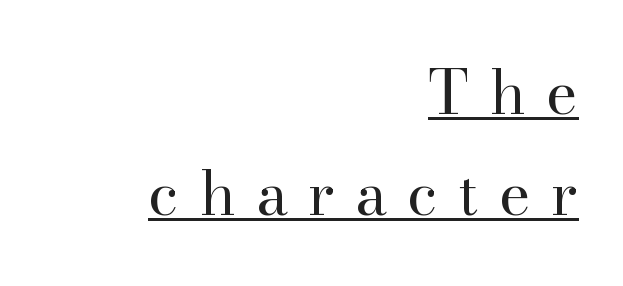
Q: Is the text bold? A: No.
Q: Is the text italic (slanted)? A: No, it is upright.
Q: Is the typeface a serif or a sans-serif typeface? A: Serif.
Q: Is the text underlined? A: Yes.
Q: How is the paragraph aligned? A: Right-aligned.
Q: Is the spacing between letters normal or unusually wide? A: Unusually wide.
Q: Is the spacing between lines tight, normal or loose? A: Normal.
Q: Width (condensed, normal, or wide)? A: Normal.
Q: Stroke contrast? A: High.
Q: x-height? A: Small.
Q: Monospaced? A: No.
